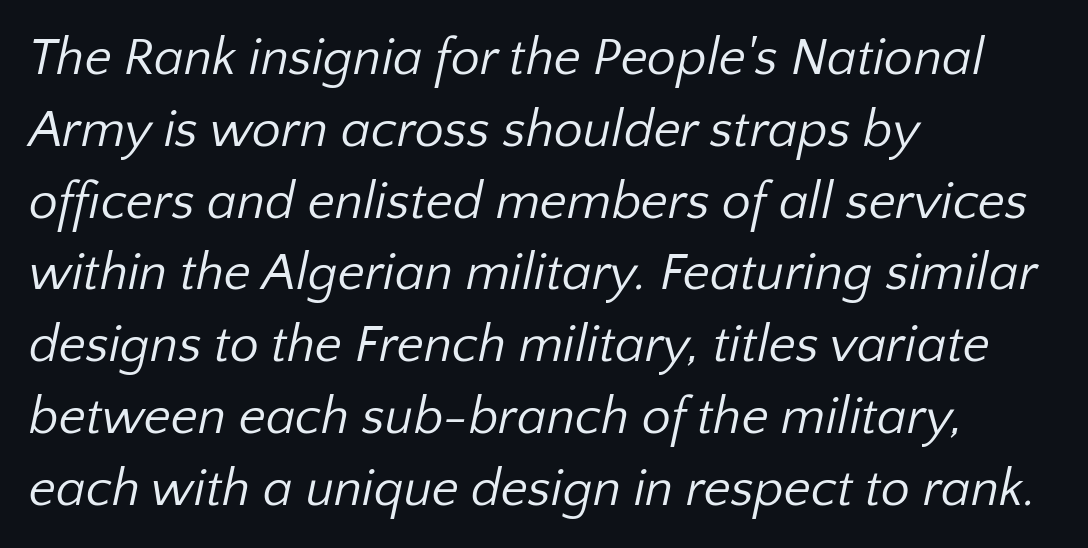
Q: Is the text bold? A: No.
Q: Is the typeface a serif or a sans-serif typeface? A: Sans-serif.
Q: Is the text underlined? A: No.
Q: How is the paragraph aligned? A: Left-aligned.
Q: Is the spacing between letters normal or unusually wide? A: Normal.
Q: Is the spacing between lines tight, normal or loose? A: Normal.
Q: Width (condensed, normal, or wide)? A: Normal.
Q: Stroke contrast? A: Low.
Q: x-height? A: Medium.
Q: Monospaced? A: No.
